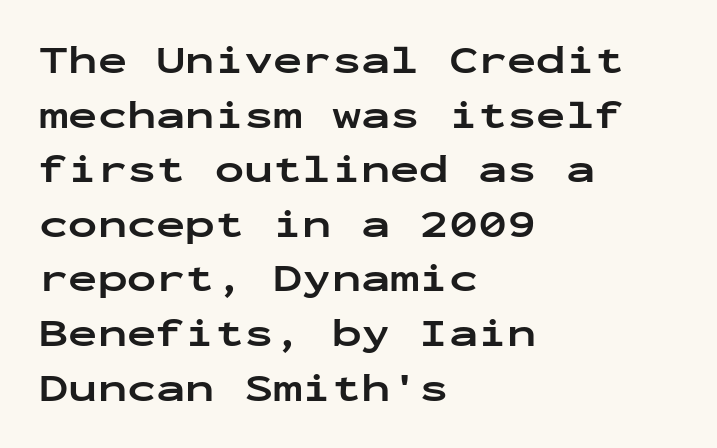
Designer's note — italics off, roman on. Looks like terminal output: every glyph gets an equal slot. The font is running at its bold setting. Interline gaps are of average width in this sample. The words here are not underlined. Is this a sans? Yes — the strokes have no serifs.
